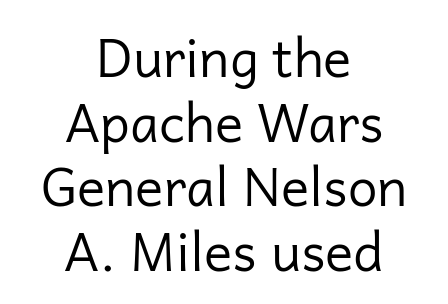
The image shows 53 px regular-weight sans-serif type, upright; set centered, line spacing 1.22x, normal letter spacing, not underlined; low stroke contrast and a medium x-height.
